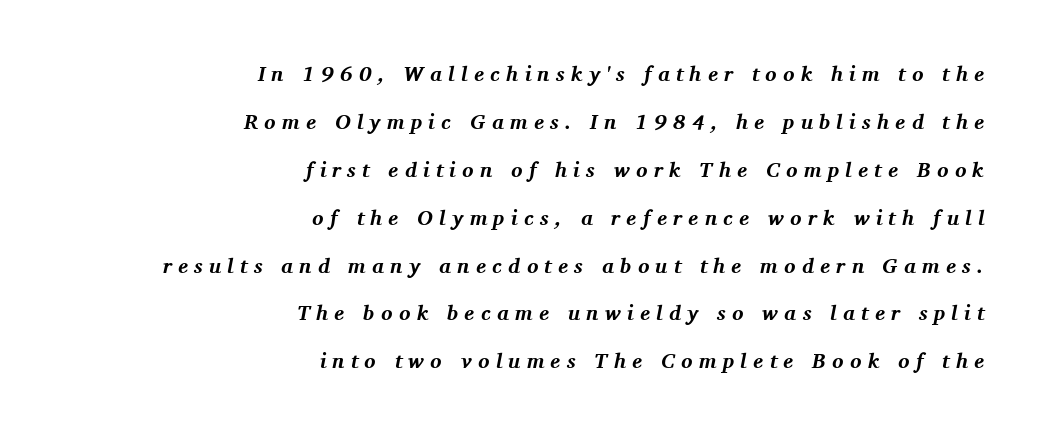
The image shows 21 px bold type, italic (leaning right); set right-aligned, loose line spacing (2.28x), unusually wide letter spacing (+0.3 em), not underlined.
